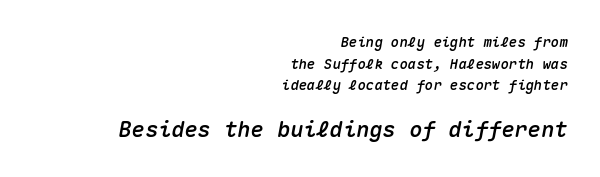
The image shows 22 px text type, italic (leaning right); set right-aligned, normal line spacing (1.54x), normal letter spacing, not underlined; the second (bottom) block is 1.57x larger.
